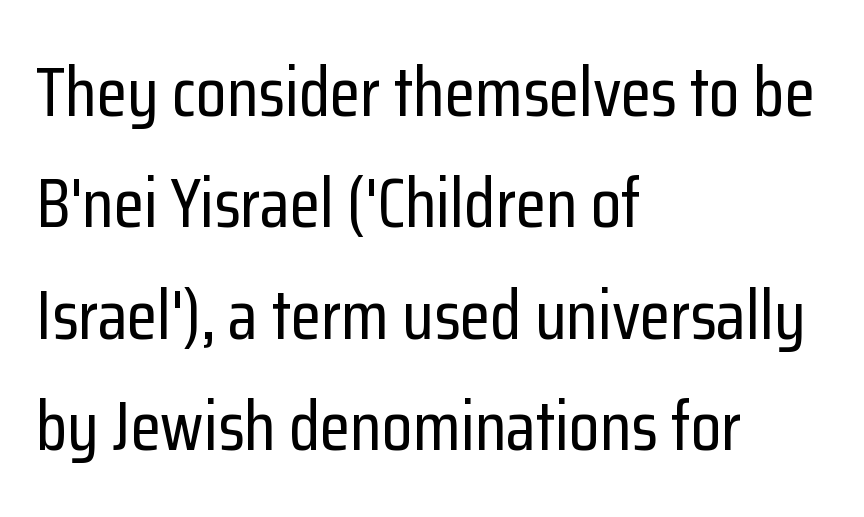
I'd call this a sans setting — the letters go barefoot. There is no visible air inserted between adjacent glyphs. The passage shown is typed in a proportional face where columns would drift. Notice how the passage keeps a crisp vertical edge on the left only. Unlike italic type, these characters show no tilt at all. How would I describe the line gaps? Plain and ordinary.
